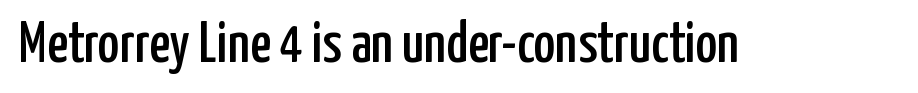
Q: Is the text italic (slanted)? A: No, it is upright.
Q: Is the typeface a serif or a sans-serif typeface? A: Sans-serif.
Q: Is the text underlined? A: No.
Q: Is the spacing between letters normal or unusually wide? A: Normal.
Q: Width (condensed, normal, or wide)? A: Condensed.
Q: Stroke contrast? A: Low.
Q: x-height? A: Medium.
Q: Monospaced? A: No.
